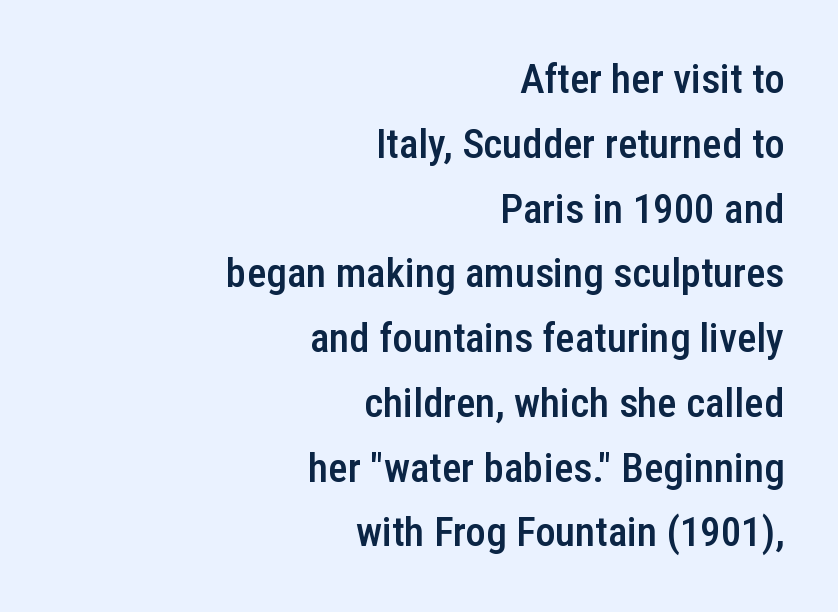
The image shows 41 px semibold, condensed sans-serif type, upright; set right-aligned, normal line spacing (1.58x), normal letter spacing, not underlined; low stroke contrast and a medium x-height.
